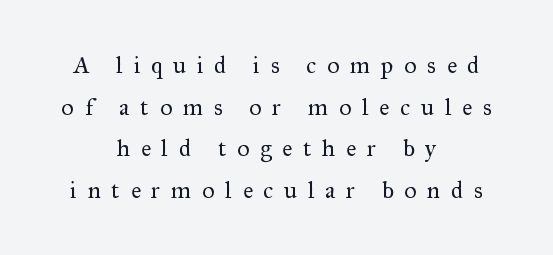
If you drew a line through each stem, it would be perfectly vertical. Is the block centered? Yes — each line is placed symmetrically about the middle. Check under the words: just untouched page. On a weight scale, this lands at 450 or below.
